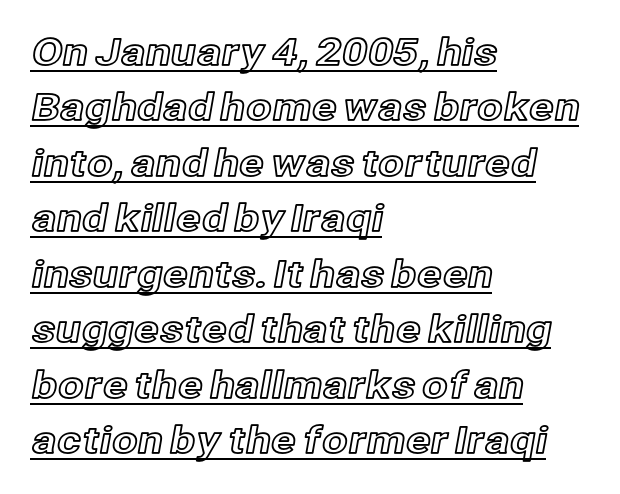
The lines are quadded left. Check the space under the baseline: a stroke is drawn there. Characters follow at the spacing the type designer built in.
